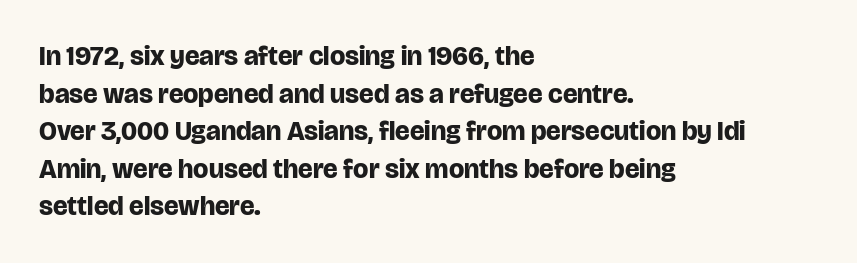
The image shows 27 px bold type, upright; set left-aligned, normal line spacing (1.39x), normal letter spacing, not underlined.
